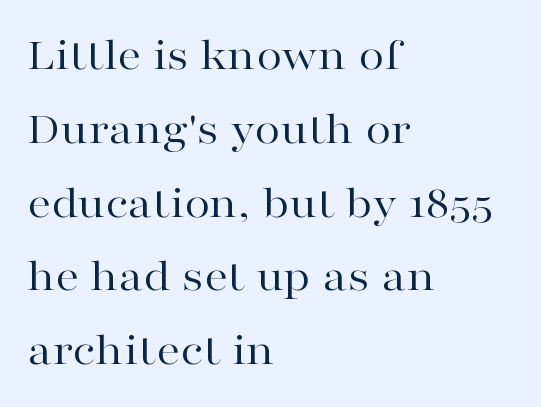
Q: Is the text bold? A: No.
Q: Is the text italic (slanted)? A: No, it is upright.
Q: Is the typeface a serif or a sans-serif typeface? A: Serif.
Q: Is the text underlined? A: No.
Q: How is the paragraph aligned? A: Left-aligned.
Q: Is the spacing between letters normal or unusually wide? A: Normal.
Q: Is the spacing between lines tight, normal or loose? A: Normal.
Q: Width (condensed, normal, or wide)? A: Wide.
Q: Stroke contrast? A: High.
Q: x-height? A: Medium.
Q: Monospaced? A: No.
